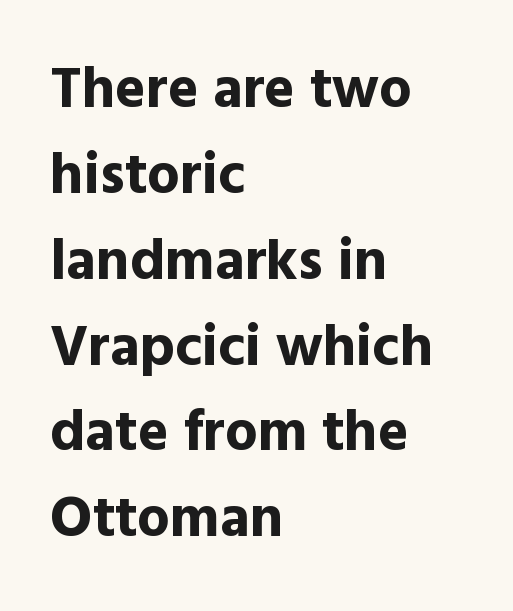
The image shows 58 px bold sans-serif type, upright; set left-aligned, normal line spacing (1.48x), normal letter spacing, not underlined; a medium x-height.
